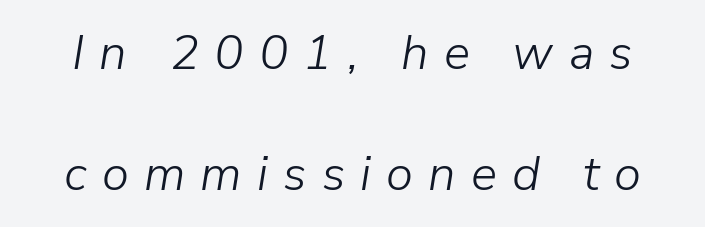
Q: Is the text bold? A: No.
Q: Is the text italic (slanted)? A: Yes, it leans right by about 9 degrees.
Q: Is the text underlined? A: No.
Q: Is the spacing between letters normal or unusually wide? A: Unusually wide.
Q: Is the spacing between lines tight, normal or loose? A: Loose.
Q: Width (condensed, normal, or wide)? A: Normal.
Q: Stroke contrast? A: Low.
Q: x-height? A: Medium.
Q: Monospaced? A: No.
